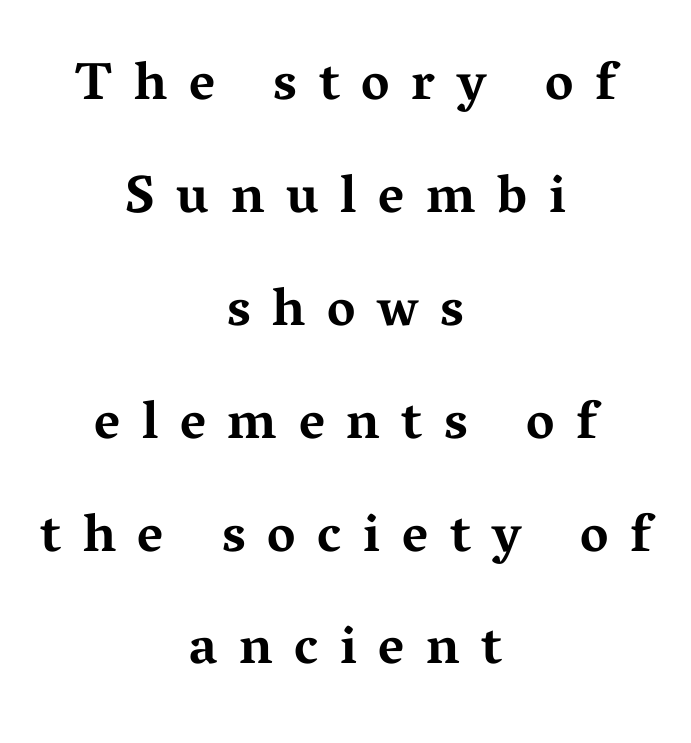
Lines of text with bare space underneath. Examine the stroke ends and you'll spot serifs. The passage is arranged like a title page — every line centered. This sample trades compactness for vertical openness between lines. Emphasis by weight is at full strength: bold.
